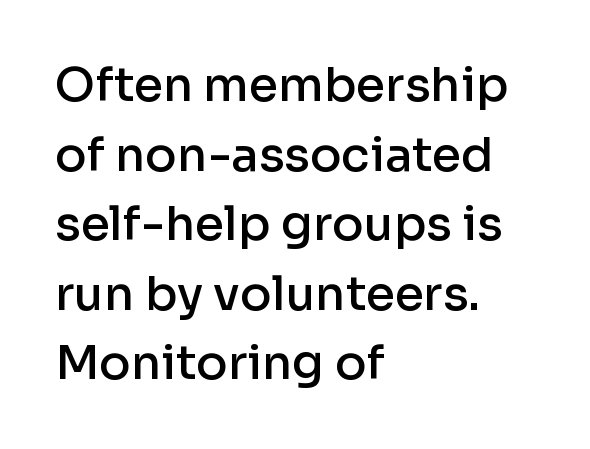
{"serif": "no", "italic": "no", "bold": "semi", "weight": "semibold", "width": "normal", "stroke_contrast": "low", "x_height": "medium", "monospaced": "no", "underline": "no", "align": "left", "line_spacing": "normal", "line_spacing_ratio": 1.48, "letter_spacing": "normal", "letter_spacing_em": 0.0, "glyph_px": 47}
